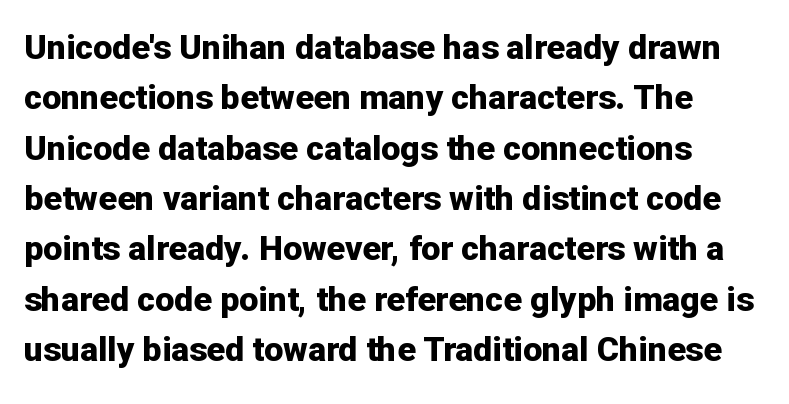
Q: Is the text bold? A: Yes.
Q: Is the text italic (slanted)? A: No, it is upright.
Q: Is the typeface a serif or a sans-serif typeface? A: Sans-serif.
Q: Is the text underlined? A: No.
Q: Is the spacing between letters normal or unusually wide? A: Normal.
Q: Is the spacing between lines tight, normal or loose? A: Normal.
Q: Width (condensed, normal, or wide)? A: Normal.
Q: Stroke contrast? A: Low.
Q: x-height? A: Medium.
Q: Monospaced? A: No.
